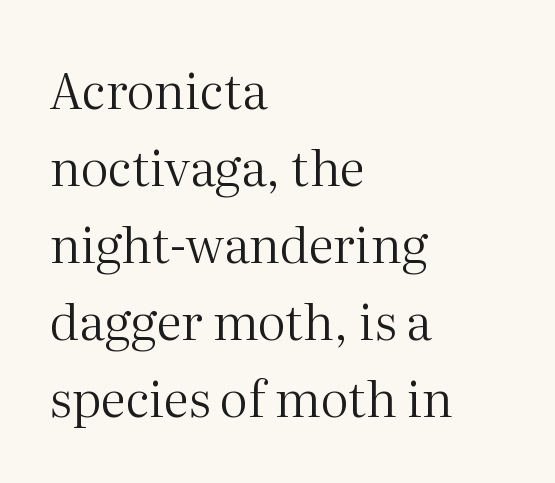
{"serif": "yes", "italic": "no", "bold": "no", "weight": "regular", "width": "normal", "stroke_contrast": "medium", "x_height": "medium", "monospaced": "no", "underline": "no", "align": "left", "line_spacing": "normal", "line_spacing_ratio": 1.54, "letter_spacing": "normal", "letter_spacing_em": 0.0, "glyph_px": 50}
